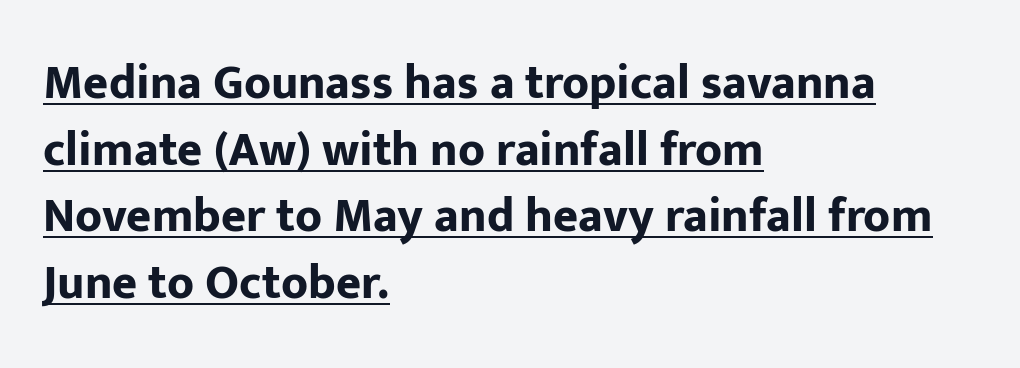
Q: Is the text bold? A: Yes.
Q: Is the text italic (slanted)? A: No, it is upright.
Q: Is the typeface a serif or a sans-serif typeface? A: Sans-serif.
Q: Is the text underlined? A: Yes.
Q: How is the paragraph aligned? A: Left-aligned.
Q: Is the spacing between letters normal or unusually wide? A: Normal.
Q: Is the spacing between lines tight, normal or loose? A: Normal.
Q: Width (condensed, normal, or wide)? A: Normal.
Q: Stroke contrast? A: Low.
Q: x-height? A: Medium.
Q: Monospaced? A: No.
